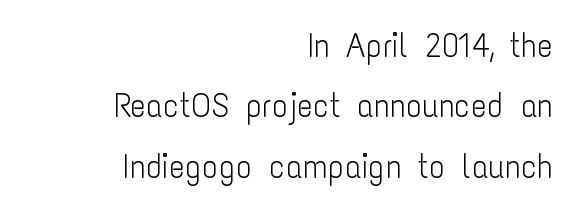
On a weight scale, this lands at 450 or below. The ragged edge is on the left, which tells us the setting is flush right. Note the varied advance widths — an 'i' is clearly narrower than an 'm'. Check under the words: just untouched page.
